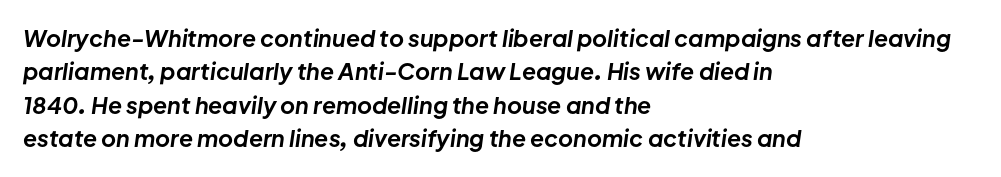
Q: Is the text bold? A: Yes.
Q: Is the text italic (slanted)? A: Yes, it leans right by about 8 degrees.
Q: Is the text underlined? A: No.
Q: How is the paragraph aligned? A: Left-aligned.
Q: Is the spacing between letters normal or unusually wide? A: Normal.
Q: Is the spacing between lines tight, normal or loose? A: Normal.
